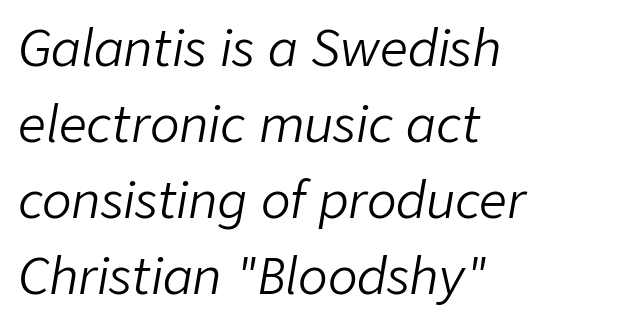
{"italic": "yes", "lean": "right", "slant_degrees": 9, "bold": "no", "weight": "light", "width": "normal", "stroke_contrast": "low", "x_height": "medium", "monospaced": "no", "underline": "no", "align": "left", "line_spacing": "normal", "line_spacing_ratio": 1.55, "letter_spacing": "normal", "letter_spacing_em": 0.0, "glyph_px": 49}
